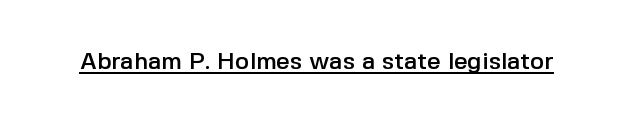
The image shows 24 px text type, upright; set normal letter spacing, underlined.
